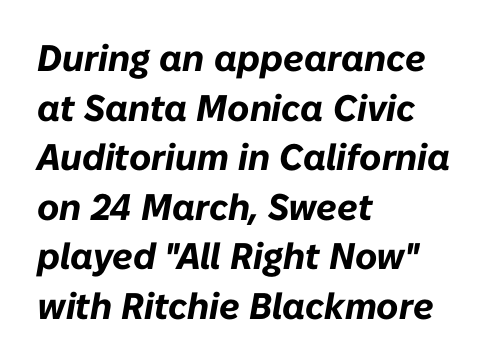
{"italic": "yes", "lean": "right", "slant_degrees": 10, "bold": "yes", "weight": "bold", "width": "normal", "stroke_contrast": "low", "x_height": "medium", "monospaced": "no", "underline": "no", "align": "left", "line_spacing": "normal", "line_spacing_ratio": 1.34, "letter_spacing": "normal", "letter_spacing_em": 0.0, "glyph_px": 37}
